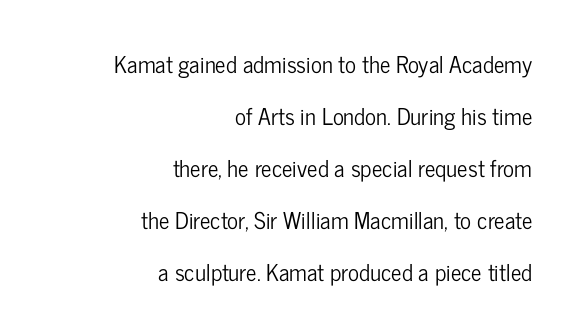
Q: Is the text italic (slanted)? A: No, it is upright.
Q: Is the text underlined? A: No.
Q: How is the paragraph aligned? A: Right-aligned.
Q: Is the spacing between letters normal or unusually wide? A: Normal.
Q: Is the spacing between lines tight, normal or loose? A: Loose.
